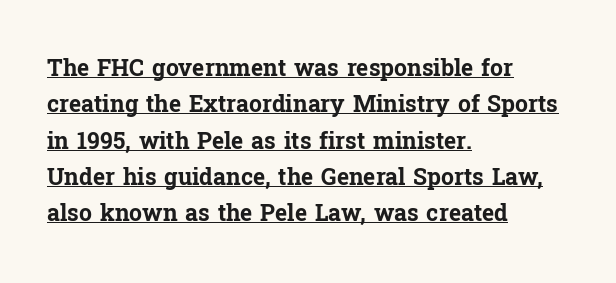
{"italic": "no", "bold": "yes", "underline": "yes", "align": "left", "line_spacing": "normal", "line_spacing_ratio": 1.58, "letter_spacing": "normal", "letter_spacing_em": 0.0, "glyph_px": 23}
